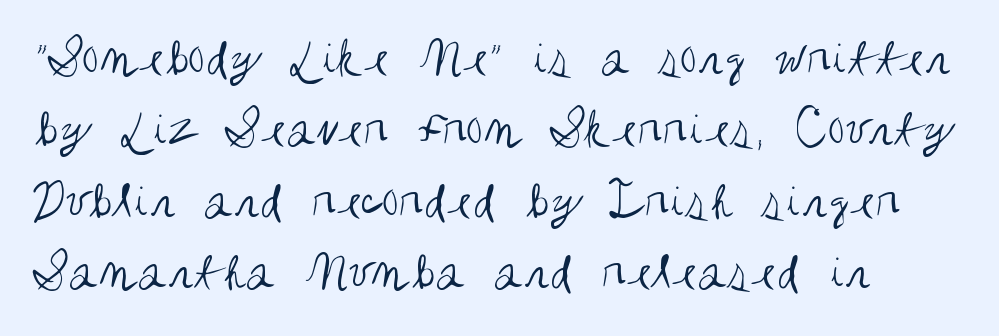
Visually the block forms a straight wall on the left and a jagged coastline on the right. The specimen omits any rule beneath the text block's lines. Characters follow at the spacing the type designer built in. The block of text has a typical density, with ordinary space between rows.
